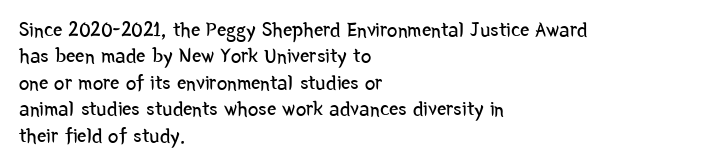
The rendering uses a moderate line-height, typical for paragraphs. Only glyphs here, with clear space below each row. The passage is arranged the way most books set body copy — flush left. Spacing between characters is what you'd get straight out of the box.
